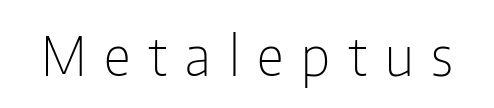
Q: Is the text bold? A: No.
Q: Is the text italic (slanted)? A: No, it is upright.
Q: Is the typeface a serif or a sans-serif typeface? A: Sans-serif.
Q: Is the text underlined? A: No.
Q: Is the spacing between letters normal or unusually wide? A: Unusually wide.
Q: Width (condensed, normal, or wide)? A: Condensed.
Q: Stroke contrast? A: Low.
Q: x-height? A: Medium.
Q: Monospaced? A: No.
